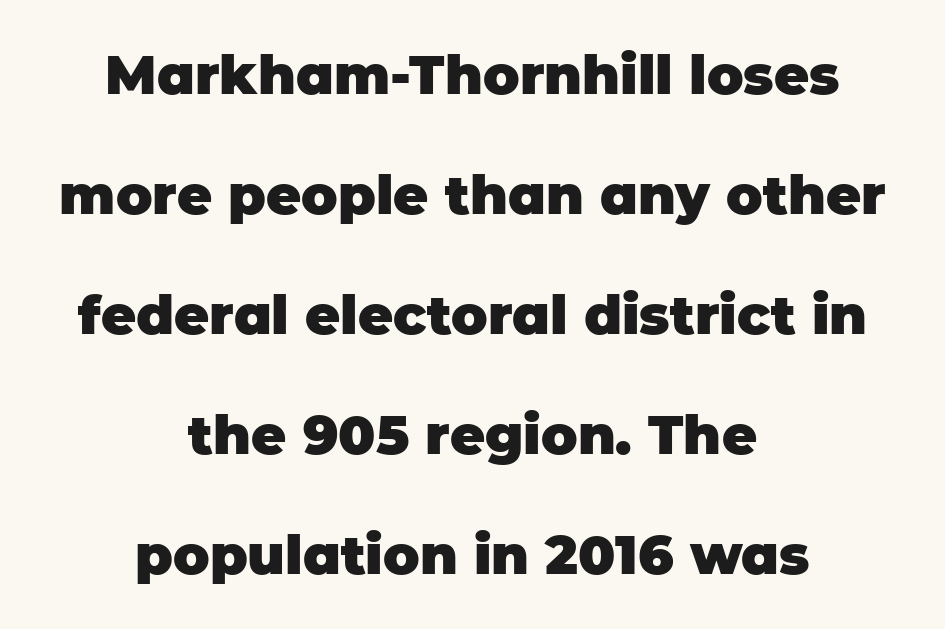
I'd describe the lettering as bold — thick and assertive. Leftover space on each line is divided equally before and after the words. In terms of leading, this rendering errs on the spacious side. The letters advance in unequal steps, a hallmark of proportional type. You can tell it's not italic because the verticals are truly vertical. The letters sit at their default tracking, neither squeezed nor spread.
